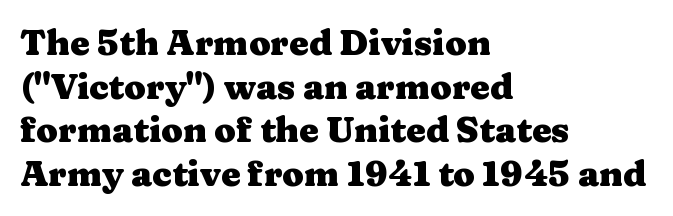
{"serif": "yes", "italic": "no", "bold": "yes", "weight": "heavy", "width": "wide", "stroke_contrast": "medium", "x_height": "medium", "monospaced": "no", "underline": "no", "align": "left", "line_spacing": "normal", "line_spacing_ratio": 1.25, "letter_spacing": "normal", "letter_spacing_em": 0.0, "glyph_px": 35}
